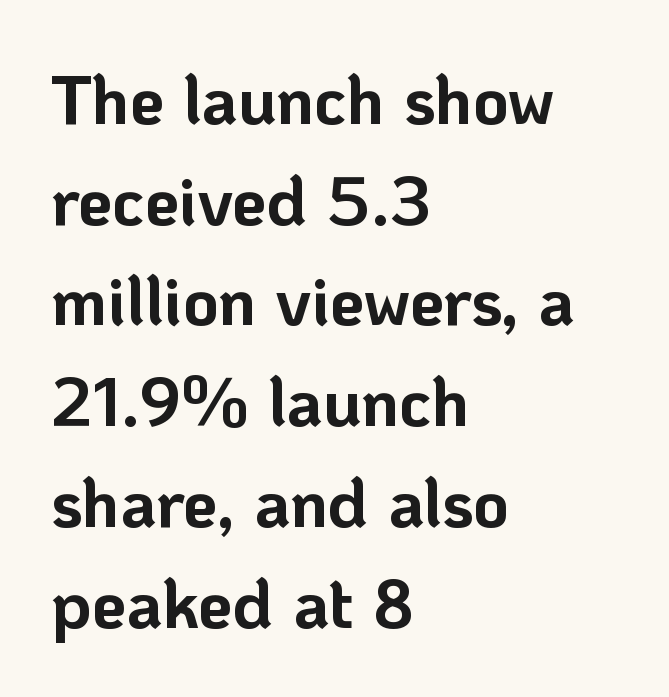
{"serif": "no", "italic": "no", "bold": "yes", "weight": "bold", "width": "normal", "stroke_contrast": "low", "x_height": "medium", "monospaced": "no", "underline": "no", "align": "left", "line_spacing": "normal", "line_spacing_ratio": 1.46, "letter_spacing": "normal", "letter_spacing_em": 0.0, "glyph_px": 69}
